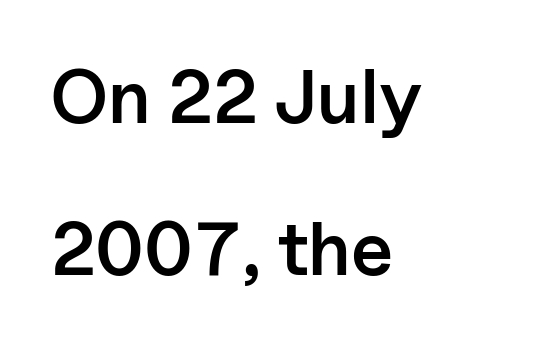
Q: Is the text bold? A: Semi-bold.
Q: Is the text italic (slanted)? A: No, it is upright.
Q: Is the typeface a serif or a sans-serif typeface? A: Sans-serif.
Q: Is the text underlined? A: No.
Q: How is the paragraph aligned? A: Left-aligned.
Q: Is the spacing between letters normal or unusually wide? A: Normal.
Q: Is the spacing between lines tight, normal or loose? A: Loose.
Q: Width (condensed, normal, or wide)? A: Normal.
Q: Stroke contrast? A: Low.
Q: x-height? A: Medium.
Q: Monospaced? A: No.
